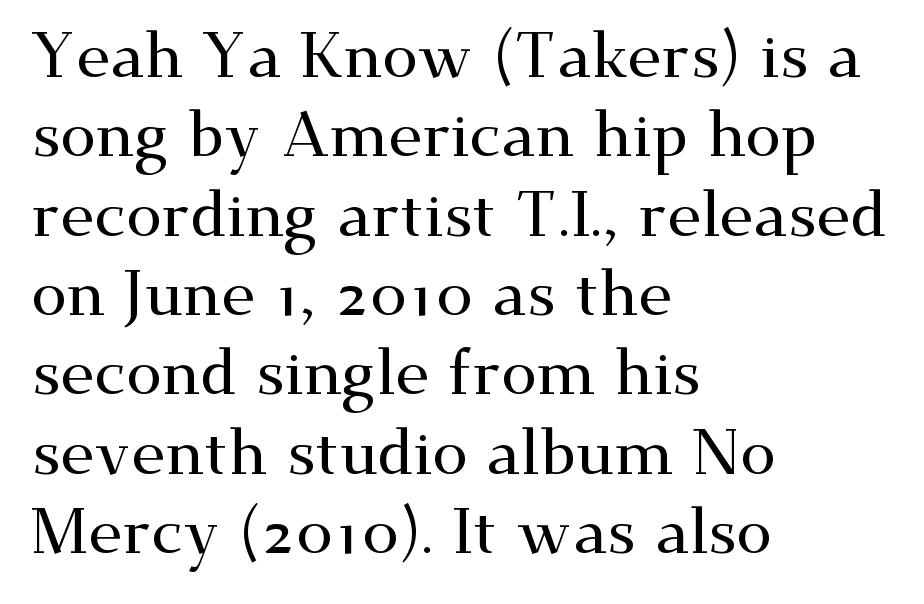
{"serif": "yes", "italic": "no", "width": "wide", "stroke_contrast": "medium", "x_height": "small", "monospaced": "no", "underline": "no", "align": "left", "line_spacing_ratio": 1.24, "letter_spacing": "normal", "letter_spacing_em": 0.0, "glyph_px": 64}
